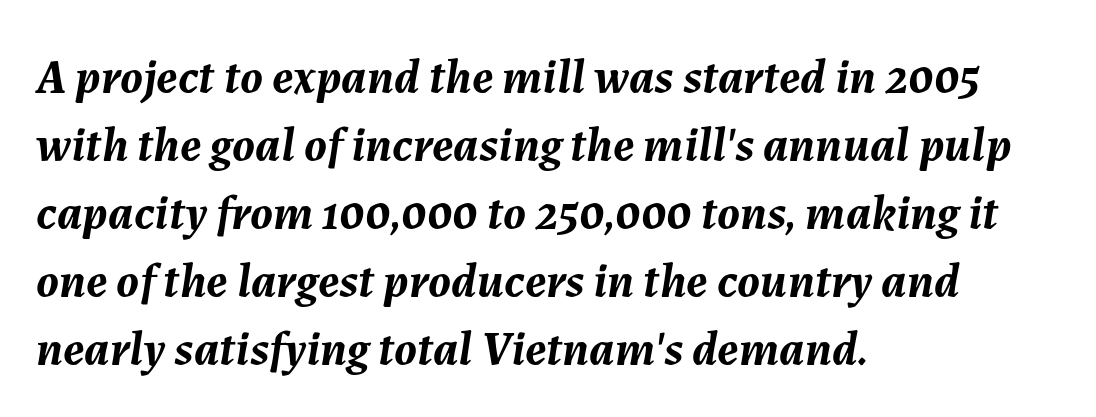
Q: Is the text bold? A: Yes.
Q: Is the text italic (slanted)? A: Yes, it leans right by about 7 degrees.
Q: Is the text underlined? A: No.
Q: How is the paragraph aligned? A: Left-aligned.
Q: Is the spacing between letters normal or unusually wide? A: Normal.
Q: Is the spacing between lines tight, normal or loose? A: Normal.
Q: Width (condensed, normal, or wide)? A: Normal.
Q: Stroke contrast? A: Medium.
Q: x-height? A: Medium.
Q: Monospaced? A: No.
